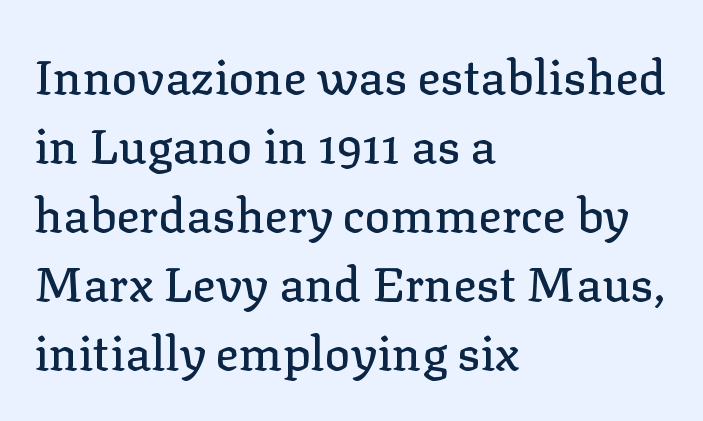
The image shows 48 px serif type, upright; set left-aligned, normal line spacing (1.44x), normal letter spacing, not underlined; low stroke contrast and a medium x-height.
